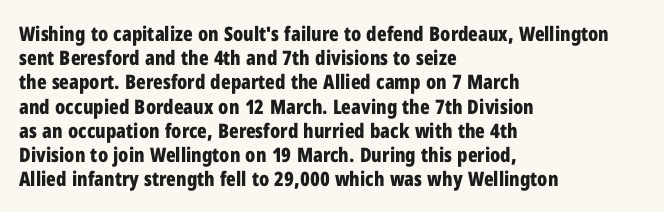
Q: Is the text bold? A: Yes.
Q: Is the text italic (slanted)? A: No, it is upright.
Q: Is the text underlined? A: No.
Q: How is the paragraph aligned? A: Left-aligned.
Q: Is the spacing between letters normal or unusually wide? A: Normal.
